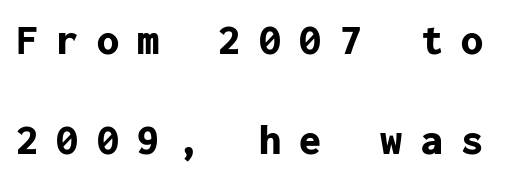
Q: Is the text bold? A: Yes.
Q: Is the text italic (slanted)? A: No, it is upright.
Q: Is the typeface a serif or a sans-serif typeface? A: Sans-serif.
Q: Is the text underlined? A: No.
Q: Is the spacing between letters normal or unusually wide? A: Unusually wide.
Q: Is the spacing between lines tight, normal or loose? A: Loose.
Q: Width (condensed, normal, or wide)? A: Normal.
Q: Stroke contrast? A: Low.
Q: x-height? A: Medium.
Q: Monospaced? A: Yes.
